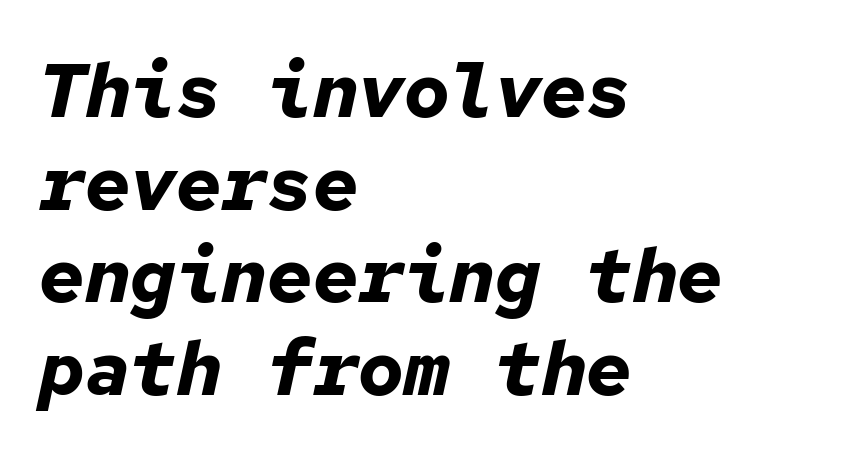
{"italic": "yes", "lean": "right", "slant_degrees": 12, "bold": "yes", "weight": "bold", "width": "normal", "stroke_contrast": "low", "x_height": "medium", "monospaced": "yes", "underline": "no", "align": "left", "line_spacing_ratio": 1.22, "letter_spacing": "normal", "letter_spacing_em": 0.0, "glyph_px": 76}
